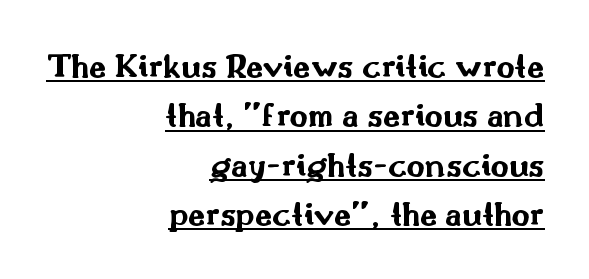
Spacing verdict: proportional, widths tailored to each character. A typesetter would call this leading conventional body-copy spacing. Chunky letters — that's bold for sure. Ascenders rise straight up at ninety degrees.
